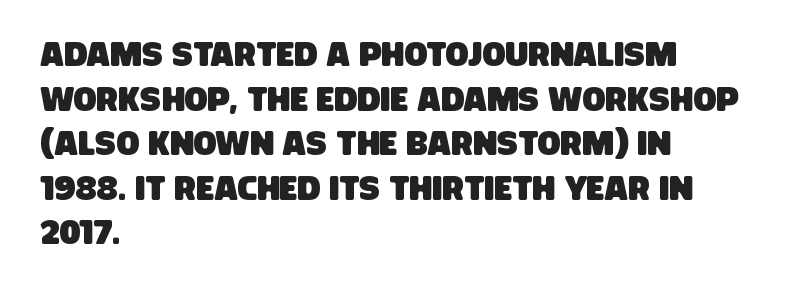
{"serif": "no", "width": "condensed", "stroke_contrast": "low", "x_height": "large", "monospaced": "no", "underline": "no", "align": "left", "line_spacing": "normal", "line_spacing_ratio": 1.31, "letter_spacing": "normal", "letter_spacing_em": 0.0, "glyph_px": 34}
